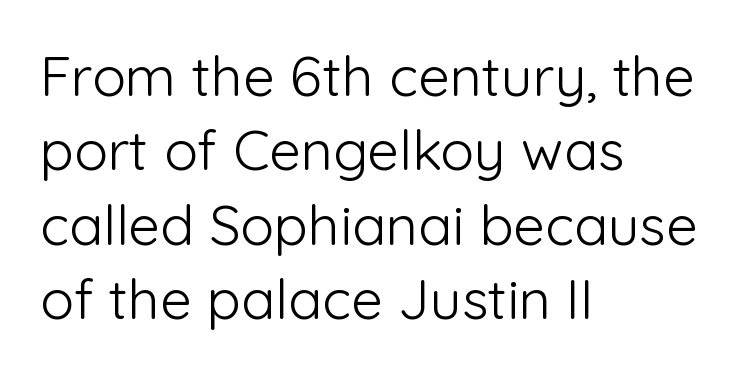
{"serif": "no", "italic": "no", "bold": "no", "weight": "light", "width": "normal", "stroke_contrast": "low", "x_height": "medium", "monospaced": "no", "underline": "no", "align": "left", "line_spacing": "normal", "line_spacing_ratio": 1.33, "letter_spacing": "normal", "letter_spacing_em": 0.0, "glyph_px": 56}
